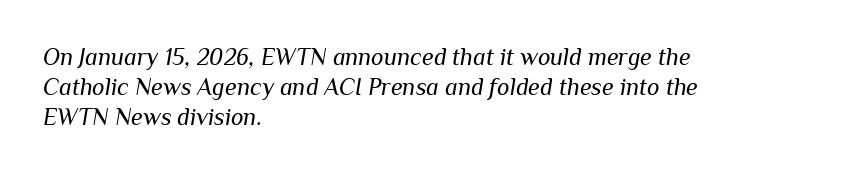
Q: Is the text bold? A: No.
Q: Is the text italic (slanted)? A: Yes, it leans right by about 10 degrees.
Q: Is the text underlined? A: No.
Q: How is the paragraph aligned? A: Left-aligned.
Q: Is the spacing between letters normal or unusually wide? A: Normal.
Q: Is the spacing between lines tight, normal or loose? A: Normal.
